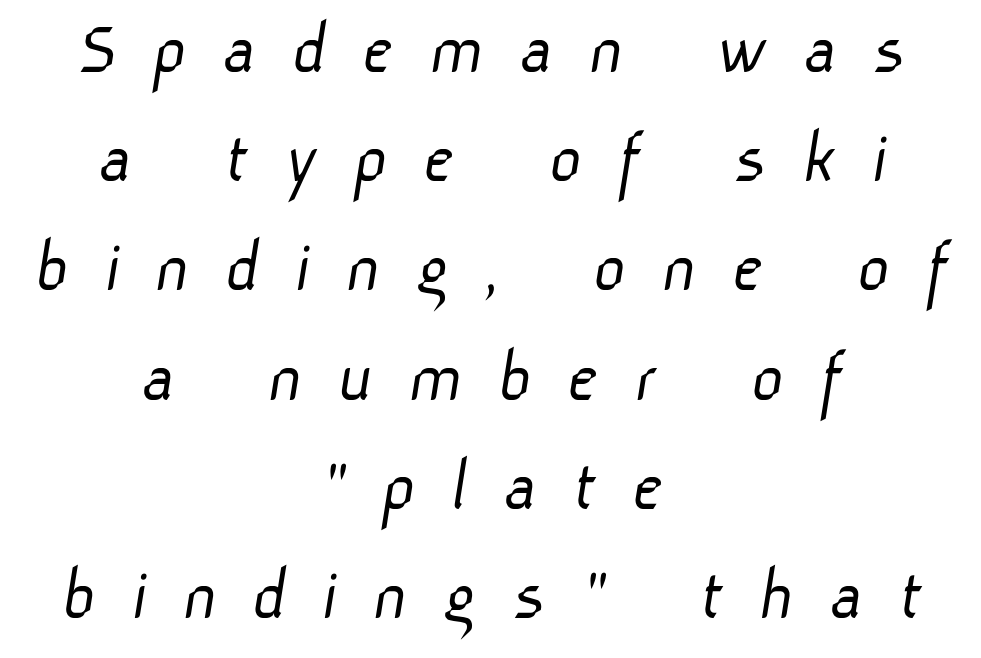
Q: Is the text bold? A: No.
Q: Is the typeface a serif or a sans-serif typeface? A: Sans-serif.
Q: Is the text underlined? A: No.
Q: How is the paragraph aligned? A: Centered.
Q: Is the spacing between letters normal or unusually wide? A: Unusually wide.
Q: Is the spacing between lines tight, normal or loose? A: Normal.
Q: Width (condensed, normal, or wide)? A: Normal.
Q: Stroke contrast? A: Low.
Q: x-height? A: Medium.
Q: Monospaced? A: No.
